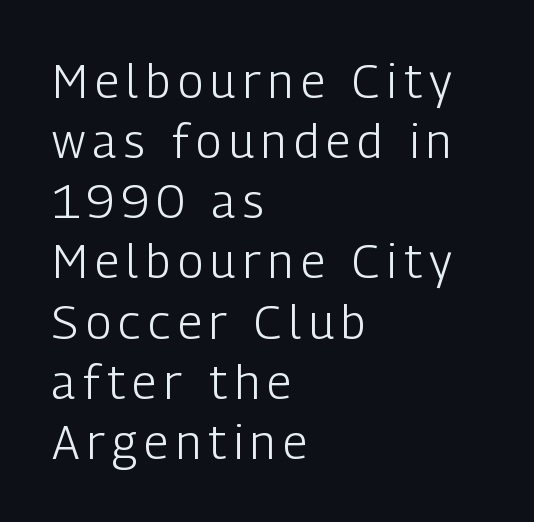
The image shows 47 px light, condensed sans-serif type, upright; set left-aligned, normal line spacing (1.28x), not underlined; low stroke contrast and a medium x-height.
